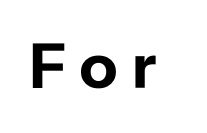
{"serif": "no", "italic": "no", "bold": "yes", "weight": "bold", "width": "normal", "stroke_contrast": "low", "x_height": "medium", "monospaced": "no", "underline": "no", "letter_spacing": "wide", "letter_spacing_em": 0.21, "glyph_px": 64}
